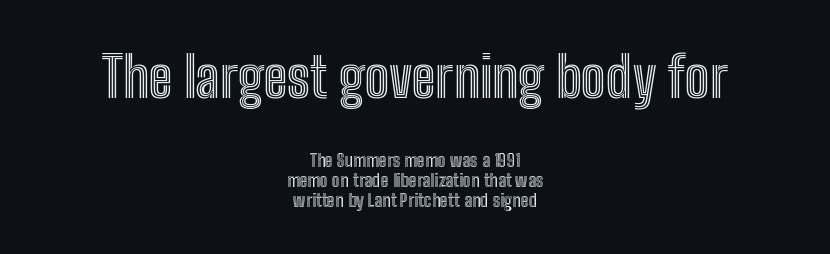
{"italic": "no", "width": "condensed", "x_height": "medium", "monospaced": "no", "underline": "no", "align": "center", "line_spacing": "tight", "line_spacing_ratio": 1.12, "letter_spacing": "normal", "letter_spacing_em": 0.0, "larger_block": "first", "size_ratio": 3.06, "glyph_px": 55}
